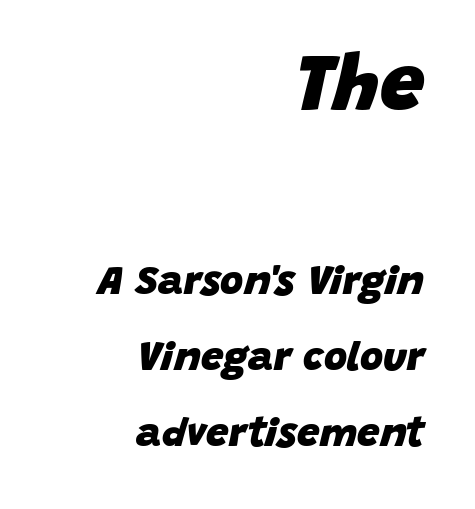
Proportional: the letters do not fall into vertical columns. The face used here is rendered with its standard letterfit. Emphasis-style slanted type is in use. Regarding leading, the lines here are spaced well apart. The more generous point size was reserved for the upper chunk. Every letter is thick-stroked: bold, no question.
